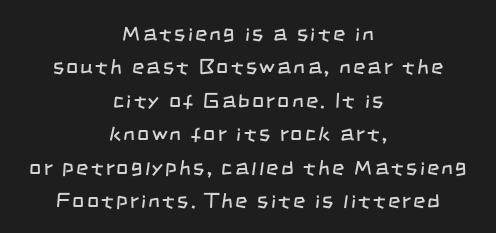
The strokes carry an ordinary text weight at most. The vertical gap from one line to the next is medium. Each line is balanced around a shared central axis. Descenders are the only things crossing below the line.
